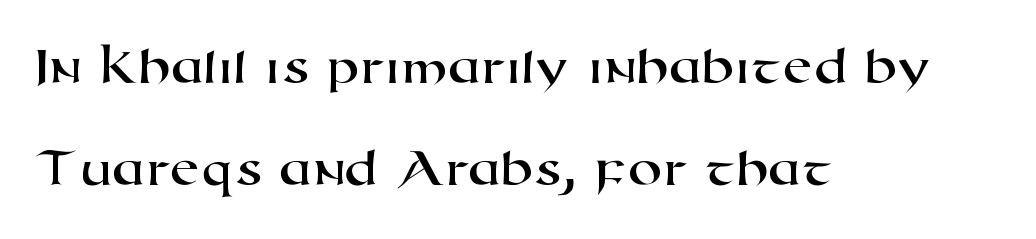
{"serif": "no", "width": "wide", "stroke_contrast": "high", "x_height": "medium", "monospaced": "no", "underline": "no", "align": "left", "line_spacing_ratio": 1.86, "letter_spacing": "normal", "letter_spacing_em": 0.0, "glyph_px": 55}
